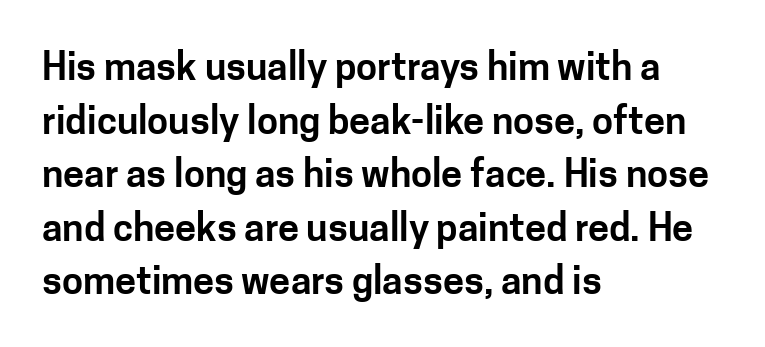
A typesetter would call this proportional, since set widths differ per character. No word sits above an underline. Evenly set lines give the paragraph a standard silhouette. In CSS terms this would be text-align: left. Does the type have serifs? No, each stem ends abruptly.
